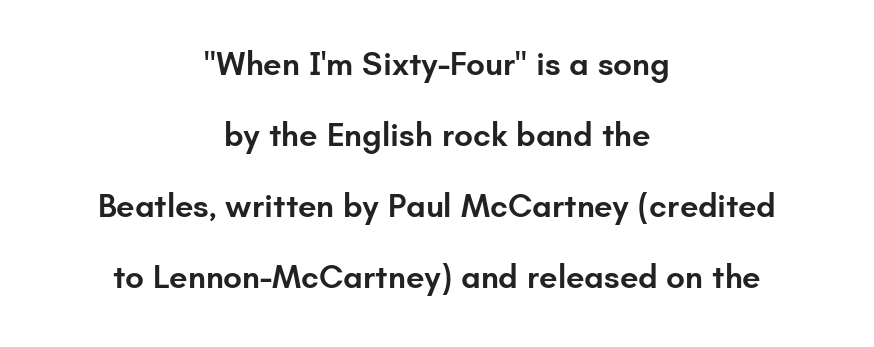
Q: Is the text bold? A: Semi-bold.
Q: Is the text italic (slanted)? A: No, it is upright.
Q: Is the typeface a serif or a sans-serif typeface? A: Sans-serif.
Q: Is the text underlined? A: No.
Q: How is the paragraph aligned? A: Centered.
Q: Is the spacing between letters normal or unusually wide? A: Normal.
Q: Is the spacing between lines tight, normal or loose? A: Loose.
Q: Width (condensed, normal, or wide)? A: Normal.
Q: Stroke contrast? A: Low.
Q: x-height? A: Small.
Q: Monospaced? A: No.
